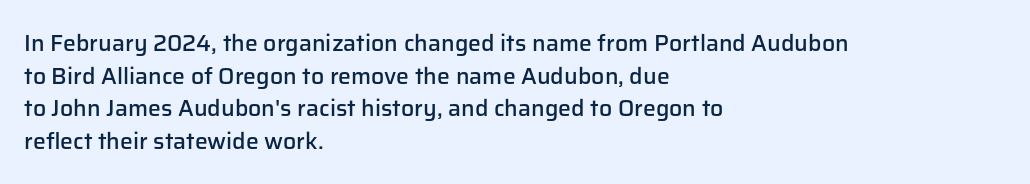
The image shows 23 px text type, upright; set left-aligned, normal line spacing (1.42x), normal letter spacing, not underlined.
